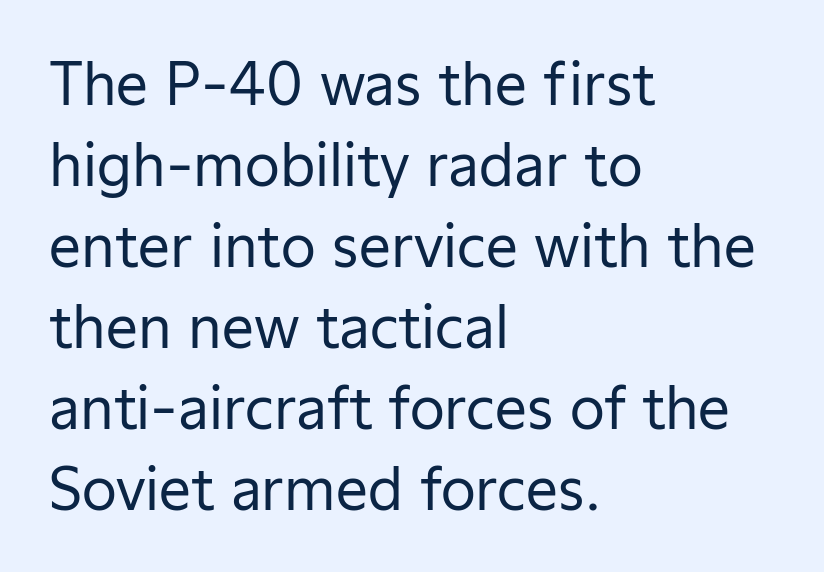
Q: Is the text bold? A: No.
Q: Is the text italic (slanted)? A: No, it is upright.
Q: Is the typeface a serif or a sans-serif typeface? A: Sans-serif.
Q: Is the text underlined? A: No.
Q: How is the paragraph aligned? A: Left-aligned.
Q: Is the spacing between letters normal or unusually wide? A: Normal.
Q: Is the spacing between lines tight, normal or loose? A: Normal.
Q: Width (condensed, normal, or wide)? A: Normal.
Q: Stroke contrast? A: Low.
Q: x-height? A: Medium.
Q: Monospaced? A: No.
